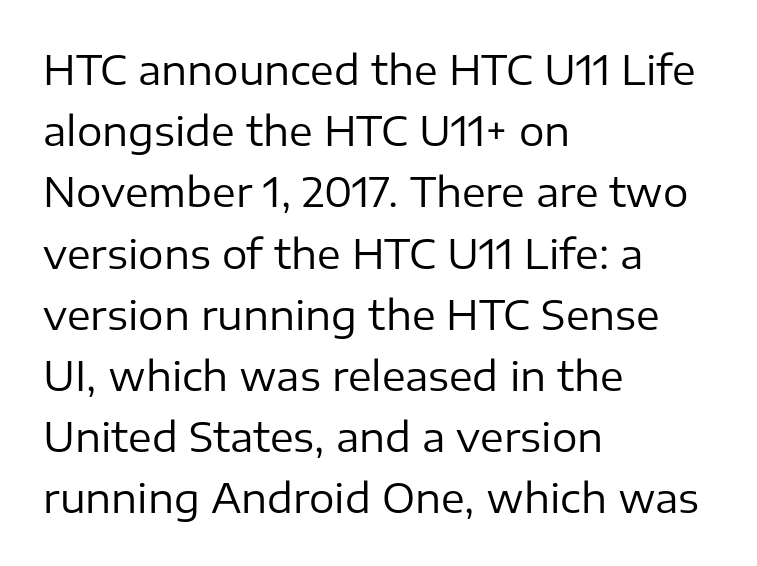
The image shows 40 px regular-weight sans-serif type, upright; set left-aligned, normal line spacing (1.53x), normal letter spacing, not underlined; low stroke contrast and a medium x-height.
